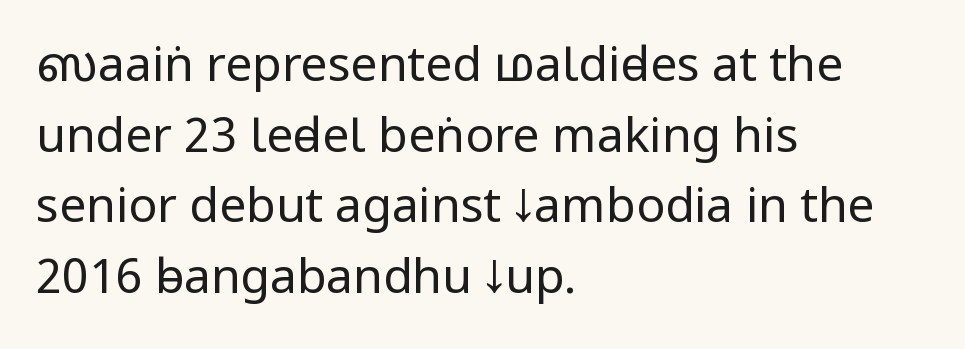
Rows of type keep a routine distance in the vertical direction. The paragraph shown leans on its left margin. Nothing unusual about the tracking: characters are spaced as the font intends. Plain, unruled lines of type. Letterform terminals end flat and unadorned throughout the passage.
